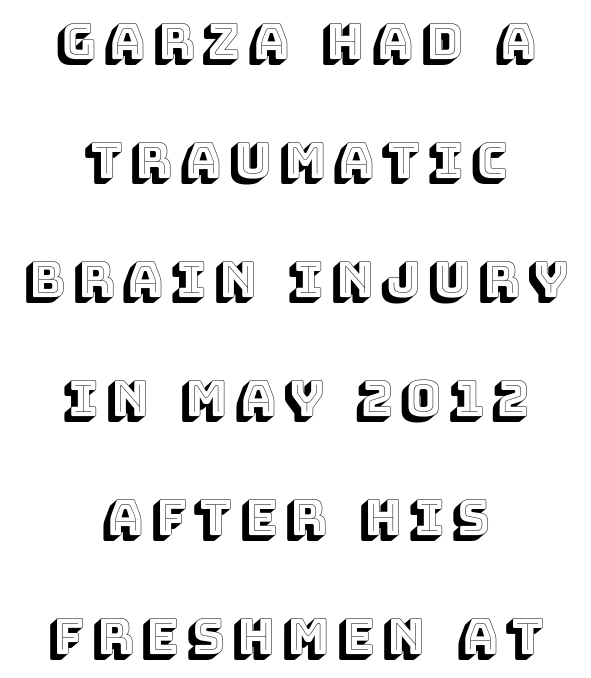
The image shows 49 px text type, upright; set centered, loose line spacing (2.43x), not underlined; a large x-height.
